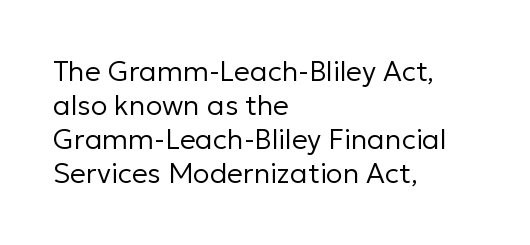
The image shows 28 px regular-weight sans-serif type, upright; set left-aligned, line spacing 1.22x, normal letter spacing, not underlined; low stroke contrast and a medium x-height.
